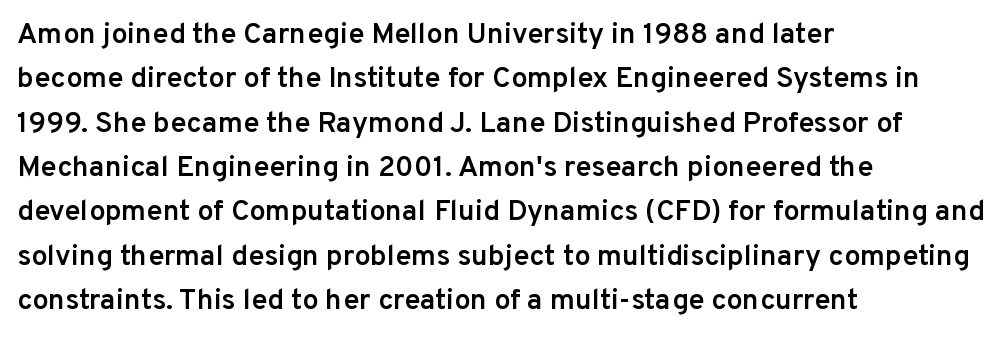
Q: Is the text bold? A: Semi-bold.
Q: Is the text italic (slanted)? A: No, it is upright.
Q: Is the typeface a serif or a sans-serif typeface? A: Sans-serif.
Q: Is the text underlined? A: No.
Q: How is the paragraph aligned? A: Left-aligned.
Q: Is the spacing between letters normal or unusually wide? A: Normal.
Q: Is the spacing between lines tight, normal or loose? A: Normal.
Q: Width (condensed, normal, or wide)? A: Normal.
Q: Stroke contrast? A: Low.
Q: x-height? A: Medium.
Q: Monospaced? A: No.
